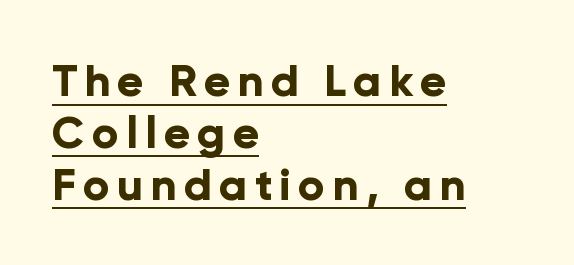
The image shows 44 px bold sans-serif type, upright; set left-aligned, line spacing 1.18x, underlined; low stroke contrast and a medium x-height.
